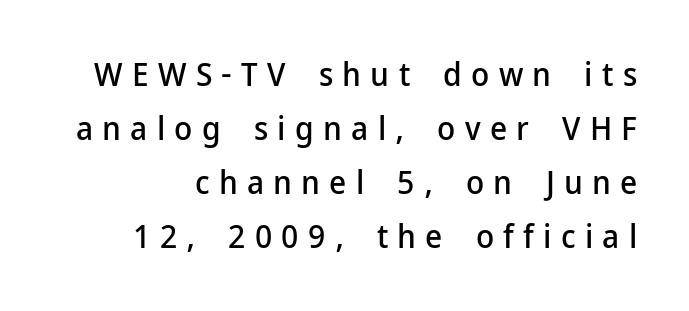
{"serif": "no", "italic": "no", "width": "normal", "stroke_contrast": "low", "x_height": "medium", "monospaced": "no", "underline": "no", "line_spacing": "normal", "line_spacing_ratio": 1.64, "letter_spacing": "wide", "letter_spacing_em": 0.28, "glyph_px": 33}
